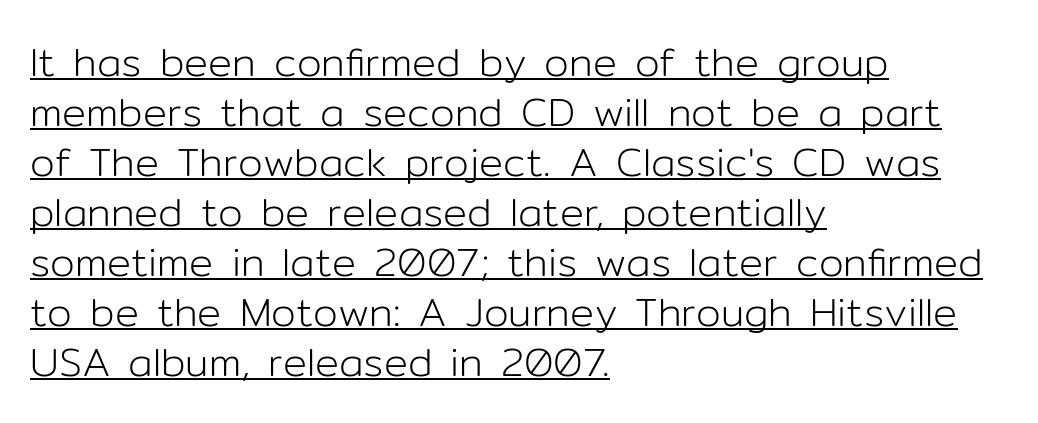
{"serif": "no", "italic": "no", "bold": "no", "weight": "light", "width": "normal", "stroke_contrast": "low", "x_height": "medium", "monospaced": "no", "underline": "yes", "align": "left", "line_spacing": "normal", "line_spacing_ratio": 1.25, "letter_spacing": "normal", "letter_spacing_em": 0.0, "glyph_px": 40}
